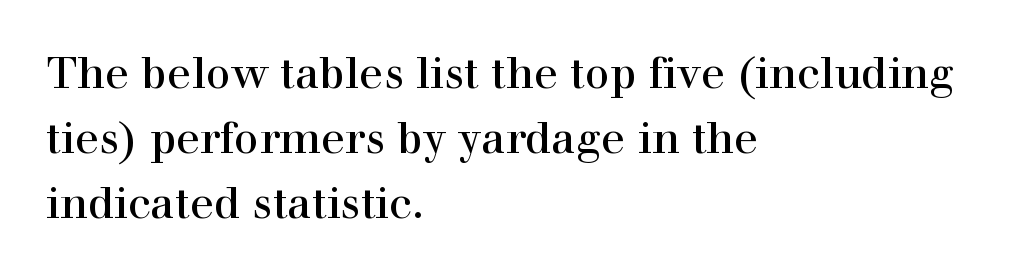
{"serif": "yes", "italic": "no", "width": "normal", "x_height": "medium", "monospaced": "no", "underline": "no", "align": "left", "line_spacing": "normal", "line_spacing_ratio": 1.48, "letter_spacing": "normal", "letter_spacing_em": 0.0, "glyph_px": 44}
